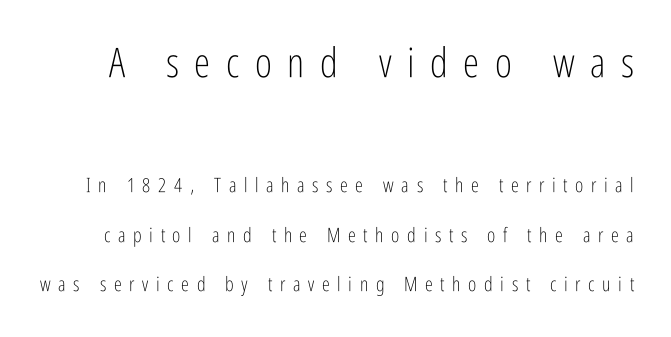
The image shows 41 px light, condensed sans-serif type, upright; set loose line spacing (2.49x), unusually wide letter spacing (+0.38 em), not underlined; the first (top) block is 2.05x larger; low stroke contrast and a medium x-height.
